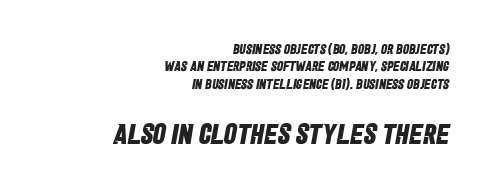
The image shows 29 px bold, condensed sans-serif type; set right-aligned, line spacing 1.24x, normal letter spacing, not underlined; the second (bottom) block is 2.07x larger; low stroke contrast and a large x-height.
